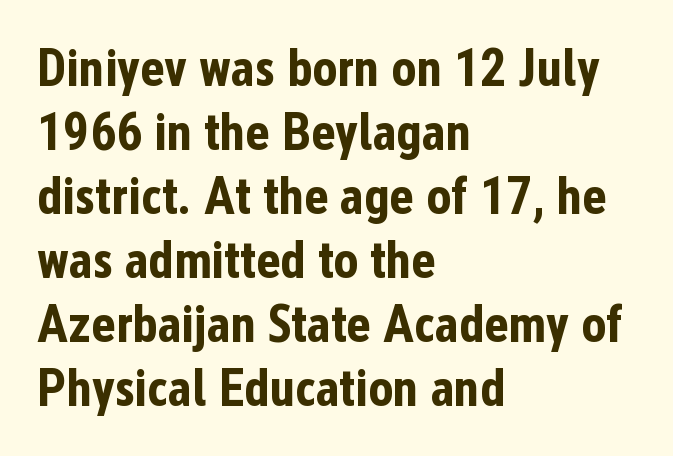
Q: Is the text bold? A: Yes.
Q: Is the text italic (slanted)? A: No, it is upright.
Q: Is the typeface a serif or a sans-serif typeface? A: Sans-serif.
Q: Is the text underlined? A: No.
Q: How is the paragraph aligned? A: Left-aligned.
Q: Is the spacing between letters normal or unusually wide? A: Normal.
Q: Width (condensed, normal, or wide)? A: Condensed.
Q: Stroke contrast? A: Low.
Q: x-height? A: Medium.
Q: Monospaced? A: No.
